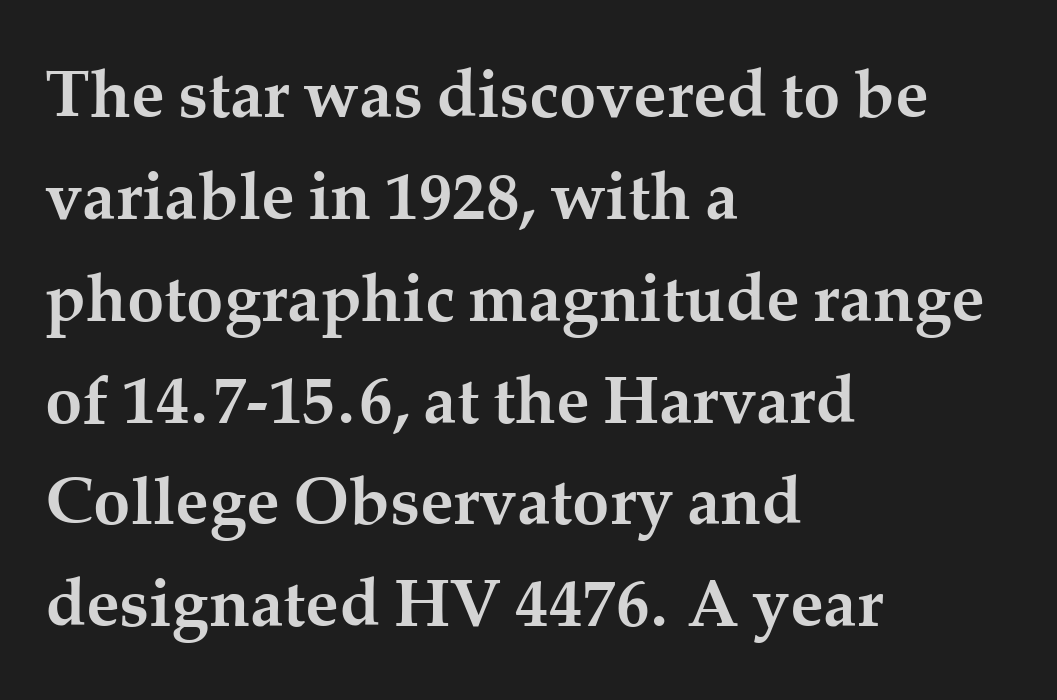
Q: Is the text bold? A: Yes.
Q: Is the text italic (slanted)? A: No, it is upright.
Q: Is the typeface a serif or a sans-serif typeface? A: Serif.
Q: Is the text underlined? A: No.
Q: How is the paragraph aligned? A: Left-aligned.
Q: Is the spacing between letters normal or unusually wide? A: Normal.
Q: Is the spacing between lines tight, normal or loose? A: Normal.
Q: Width (condensed, normal, or wide)? A: Normal.
Q: Stroke contrast? A: Medium.
Q: x-height? A: Medium.
Q: Monospaced? A: No.
